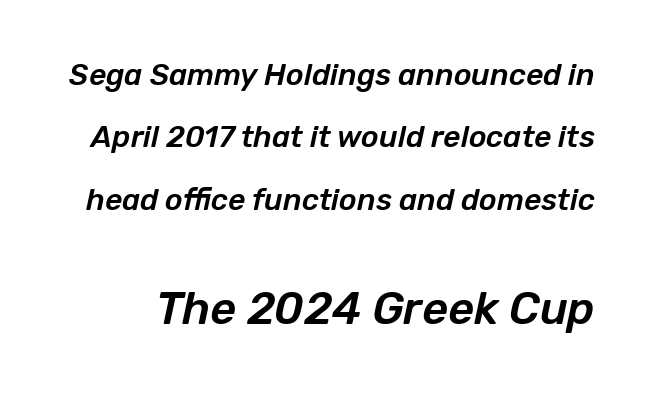
Q: Is the text italic (slanted)? A: Yes, it leans right by about 12 degrees.
Q: Is the text underlined? A: No.
Q: Is the spacing between letters normal or unusually wide? A: Normal.
Q: Is the spacing between lines tight, normal or loose? A: Loose.
Q: Which block of text is set in a larger size, the first (top) or the second (bottom)? A: The second (bottom) one.
Q: Width (condensed, normal, or wide)? A: Normal.
Q: Stroke contrast? A: Low.
Q: x-height? A: Medium.
Q: Monospaced? A: No.
